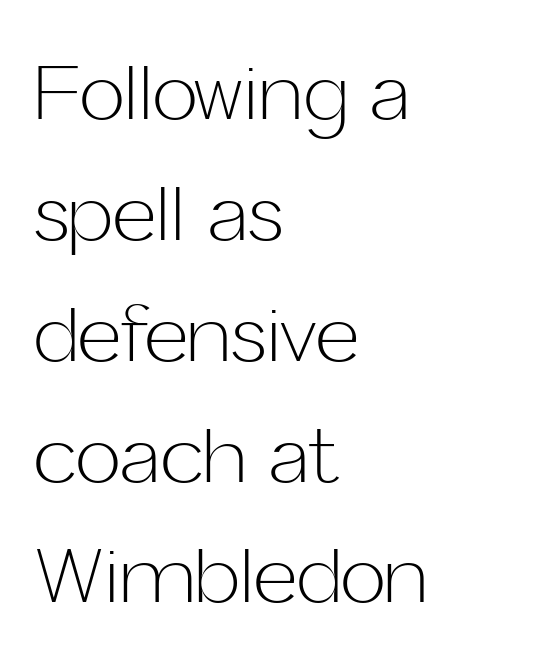
The image shows 76 px light sans-serif type, upright; set left-aligned, normal line spacing (1.59x), normal letter spacing, not underlined; low stroke contrast and a medium x-height.
